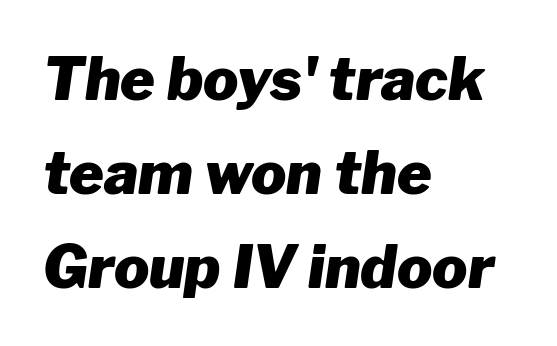
The image shows 59 px heavy type, italic (leaning right); set left-aligned, normal line spacing (1.59x), normal letter spacing, not underlined; low stroke contrast and a medium x-height.
